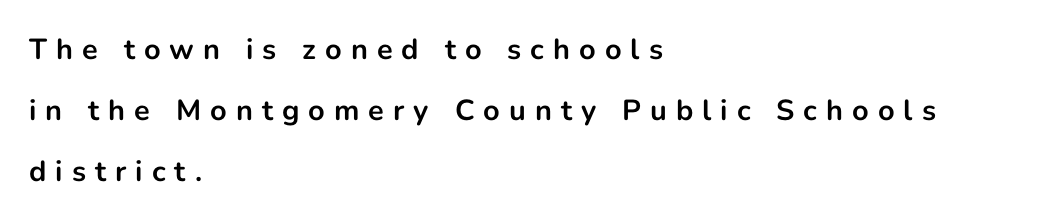
The image shows 29 px bold sans-serif type, upright; set left-aligned, loose line spacing (2.11x), unusually wide letter spacing (+0.31 em), not underlined; low stroke contrast and a medium x-height.
